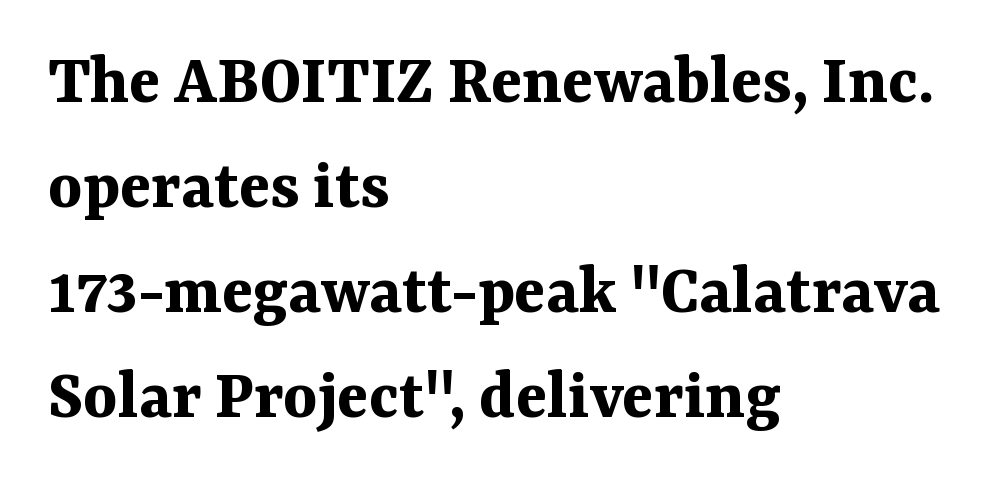
Q: Is the text bold? A: Yes.
Q: Is the text italic (slanted)? A: No, it is upright.
Q: Is the typeface a serif or a sans-serif typeface? A: Serif.
Q: Is the text underlined? A: No.
Q: How is the paragraph aligned? A: Left-aligned.
Q: Is the spacing between letters normal or unusually wide? A: Normal.
Q: Is the spacing between lines tight, normal or loose? A: Normal.
Q: Width (condensed, normal, or wide)? A: Normal.
Q: Stroke contrast? A: Medium.
Q: x-height? A: Medium.
Q: Monospaced? A: No.
